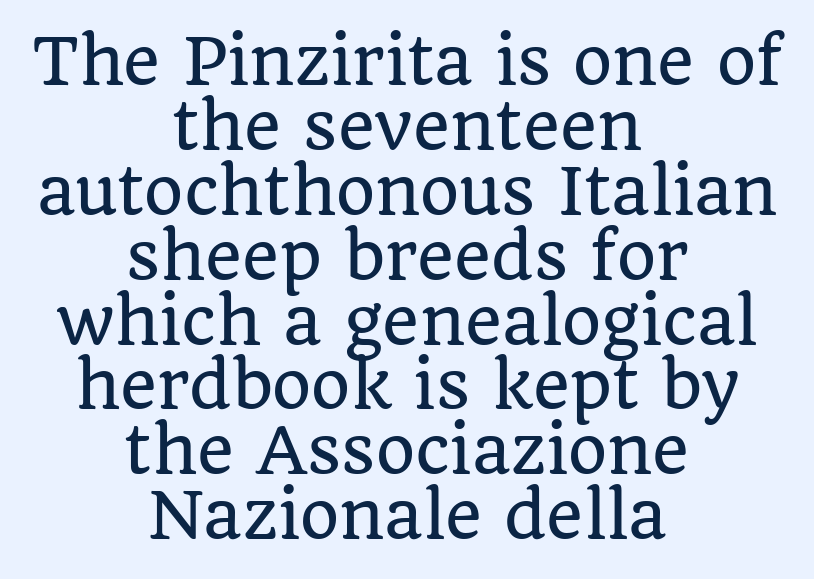
Q: Is the text italic (slanted)? A: No, it is upright.
Q: Is the typeface a serif or a sans-serif typeface? A: Serif.
Q: Is the text underlined? A: No.
Q: How is the paragraph aligned? A: Centered.
Q: Is the spacing between letters normal or unusually wide? A: Normal.
Q: Is the spacing between lines tight, normal or loose? A: Tight.
Q: Width (condensed, normal, or wide)? A: Normal.
Q: Stroke contrast? A: Low.
Q: x-height? A: Large.
Q: Monospaced? A: No.
